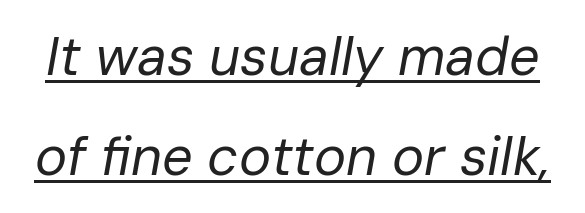
Q: Is the text bold? A: No.
Q: Is the text italic (slanted)? A: Yes, it leans right by about 10 degrees.
Q: Is the text underlined? A: Yes.
Q: Is the spacing between letters normal or unusually wide? A: Normal.
Q: Width (condensed, normal, or wide)? A: Normal.
Q: Stroke contrast? A: Low.
Q: x-height? A: Medium.
Q: Monospaced? A: No.
